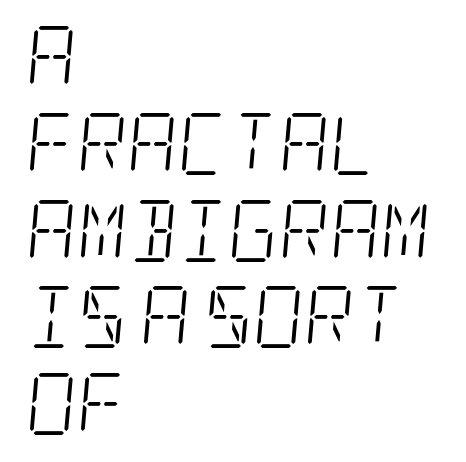
Q: Is the text bold? A: No.
Q: Is the text italic (slanted)? A: Yes, it leans right by about 5 degrees.
Q: Is the typeface a serif or a sans-serif typeface? A: Serif.
Q: Is the text underlined? A: No.
Q: How is the paragraph aligned? A: Left-aligned.
Q: Is the spacing between letters normal or unusually wide? A: Normal.
Q: Is the spacing between lines tight, normal or loose? A: Normal.
Q: Width (condensed, normal, or wide)? A: Condensed.
Q: Stroke contrast? A: Low.
Q: x-height? A: Large.
